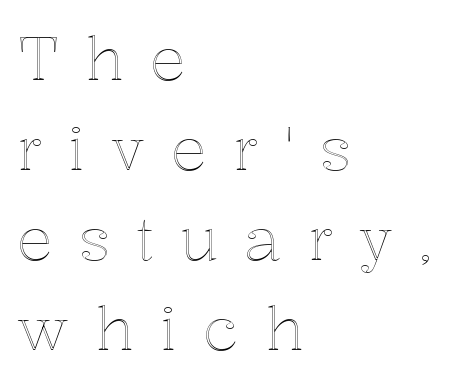
Q: Is the text italic (slanted)? A: No, it is upright.
Q: Is the text underlined? A: No.
Q: How is the paragraph aligned? A: Left-aligned.
Q: Is the spacing between letters normal or unusually wide? A: Unusually wide.
Q: Is the spacing between lines tight, normal or loose? A: Normal.
Q: Width (condensed, normal, or wide)? A: Normal.
Q: x-height? A: Medium.
Q: Monospaced? A: No.
